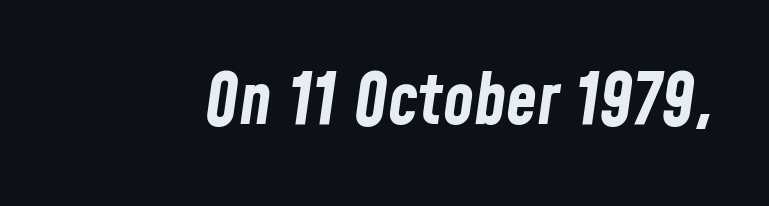
Q: Is the text bold? A: Yes.
Q: Is the text italic (slanted)? A: Yes, it leans right by about 8 degrees.
Q: Is the text underlined? A: No.
Q: Is the spacing between letters normal or unusually wide? A: Normal.
Q: Width (condensed, normal, or wide)? A: Condensed.
Q: Stroke contrast? A: Low.
Q: x-height? A: Medium.
Q: Monospaced? A: No.
